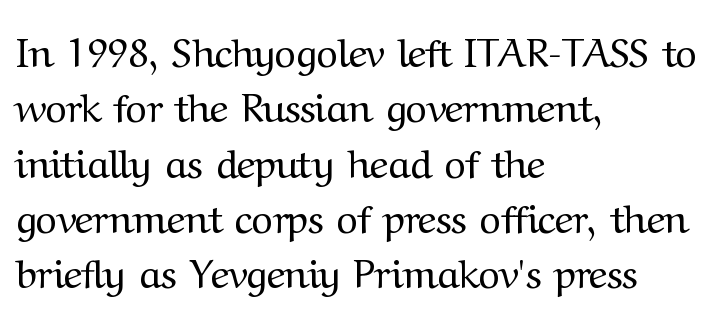
{"serif": "yes", "italic": "no", "bold": "no", "weight": "regular", "width": "normal", "stroke_contrast": "medium", "x_height": "medium", "monospaced": "no", "underline": "no", "align": "left", "line_spacing": "normal", "line_spacing_ratio": 1.35, "letter_spacing": "normal", "letter_spacing_em": 0.0, "glyph_px": 41}
